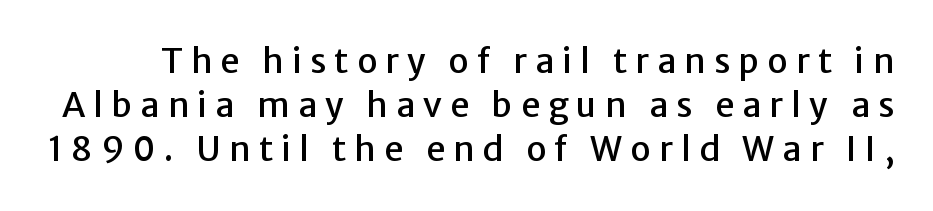
Q: Is the text italic (slanted)? A: No, it is upright.
Q: Is the typeface a serif or a sans-serif typeface? A: Sans-serif.
Q: Is the text underlined? A: No.
Q: Is the spacing between letters normal or unusually wide? A: Unusually wide.
Q: Is the spacing between lines tight, normal or loose? A: Normal.
Q: Width (condensed, normal, or wide)? A: Normal.
Q: Stroke contrast? A: Low.
Q: x-height? A: Medium.
Q: Monospaced? A: No.
